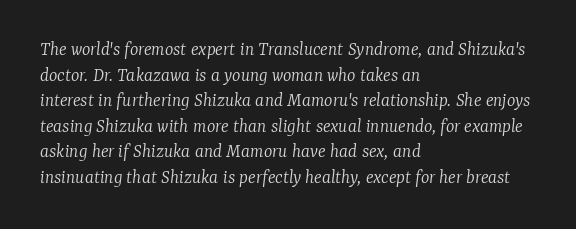
Slant detected: the letters are inclined. The strip under each line holds only bare page. Alignment: flush left. Nothing heavy about these letters — not bold at all. Notice how descenders clear the ascenders below comfortably — that's standard leading. Look at the tracking — it's just the regular setting, nothing added.
